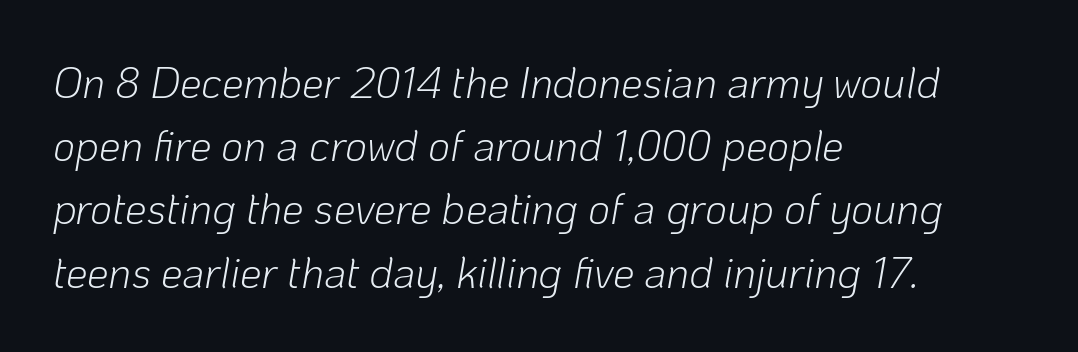
{"italic": "yes", "lean": "right", "slant_degrees": 10, "bold": "no", "weight": "light", "width": "normal", "stroke_contrast": "low", "x_height": "medium", "monospaced": "no", "underline": "no", "align": "left", "line_spacing": "normal", "line_spacing_ratio": 1.47, "letter_spacing": "normal", "letter_spacing_em": 0.0, "glyph_px": 43}
